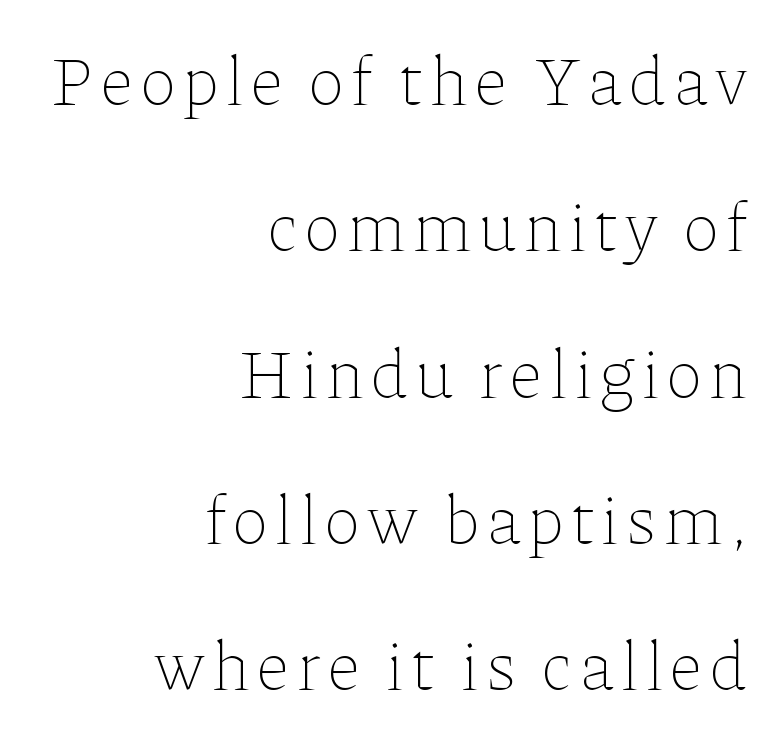
The image shows 69 px thin type, upright; set right-aligned, loose line spacing (2.12x), not underlined; low stroke contrast and a medium x-height.
